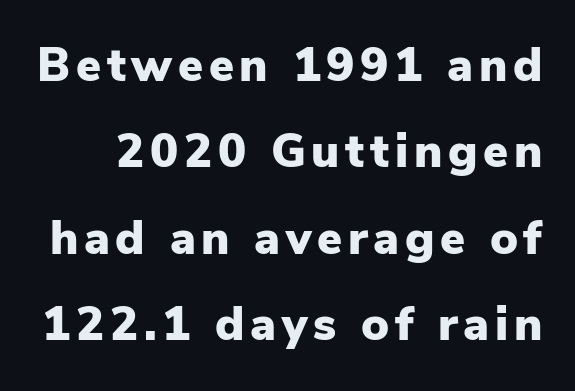
{"serif": "no", "italic": "no", "bold": "yes", "weight": "heavy", "width": "normal", "stroke_contrast": "low", "x_height": "medium", "monospaced": "no", "underline": "no", "line_spacing_ratio": 1.84, "glyph_px": 47}
